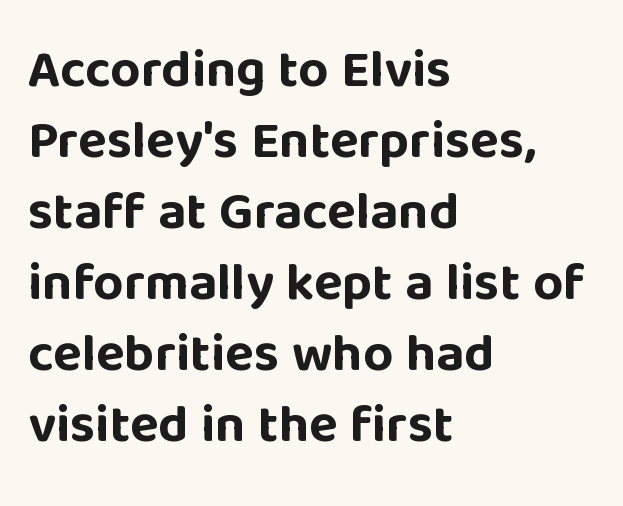
All the whitespace from short lines collects on the right. Line spacing here is normal. The passage shown is typed in a proportional face where columns would drift. Does the weight exceed regular? Yes, all the way to bold. Any mark beneath the type? The region is blank.
